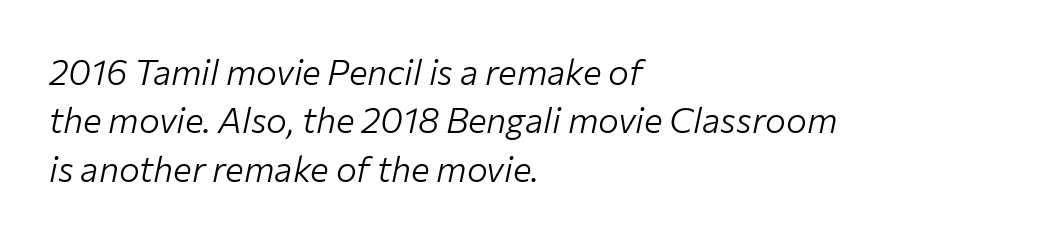
Q: Is the text bold? A: No.
Q: Is the text italic (slanted)? A: Yes, it leans right by about 12 degrees.
Q: Is the text underlined? A: No.
Q: How is the paragraph aligned? A: Left-aligned.
Q: Is the spacing between letters normal or unusually wide? A: Normal.
Q: Is the spacing between lines tight, normal or loose? A: Normal.
Q: Width (condensed, normal, or wide)? A: Normal.
Q: Stroke contrast? A: Low.
Q: x-height? A: Medium.
Q: Monospaced? A: No.
